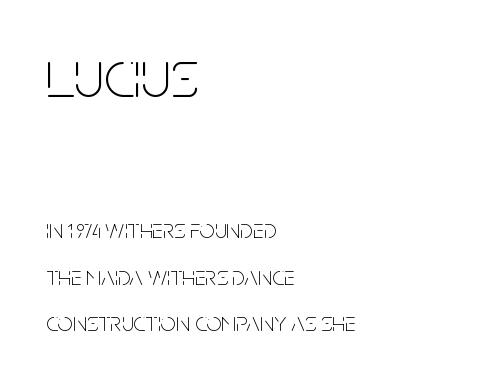
Q: Is the text bold? A: No.
Q: Is the text italic (slanted)? A: No, it is upright.
Q: Is the typeface a serif or a sans-serif typeface? A: Sans-serif.
Q: Is the text underlined? A: No.
Q: How is the paragraph aligned? A: Left-aligned.
Q: Is the spacing between letters normal or unusually wide? A: Normal.
Q: Which block of text is set in a larger size, the first (top) or the second (bottom)? A: The first (top) one.
Q: Width (condensed, normal, or wide)? A: Condensed.
Q: Stroke contrast? A: Low.
Q: x-height? A: Large.
Q: Monospaced? A: No.
